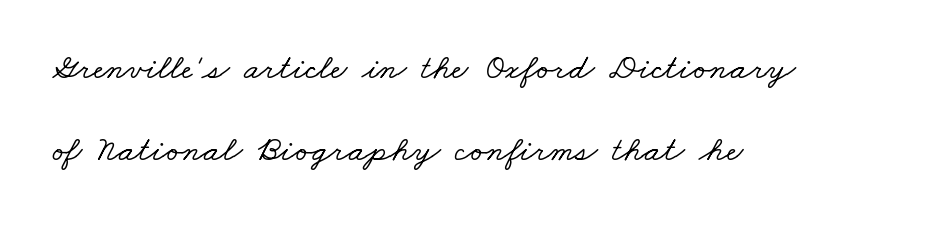
The image shows 36 px wide serif type; set left-aligned, loose line spacing (2.28x), normal letter spacing, not underlined; low stroke contrast and a small x-height.
